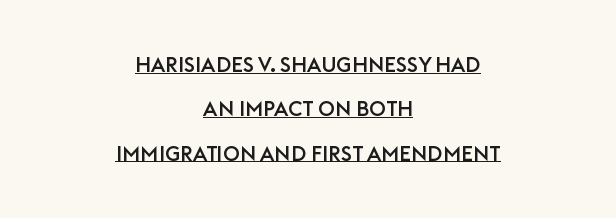
Q: Is the text italic (slanted)? A: No, it is upright.
Q: Is the text underlined? A: Yes.
Q: How is the paragraph aligned? A: Centered.
Q: Is the spacing between letters normal or unusually wide? A: Normal.
Q: Is the spacing between lines tight, normal or loose? A: Loose.
